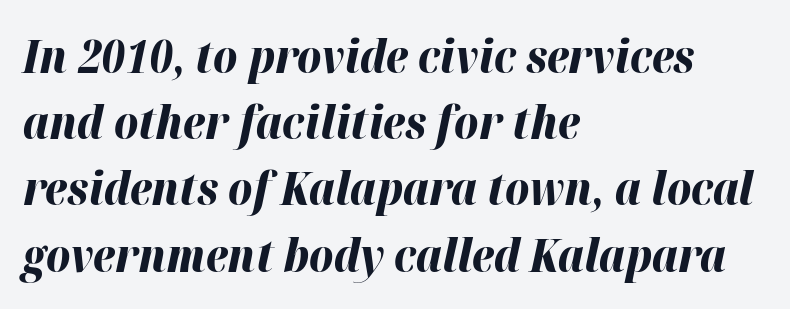
Any mark beneath the type? The region is blank. Does the leading feel generous? No, just average. You could not count columns in this text — the font is proportionally spaced. The letters are slanted; this is an italic face.
